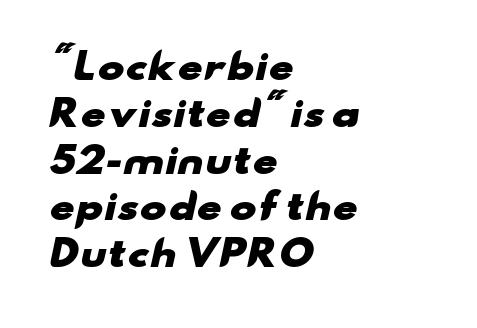
{"serif": "no", "bold": "yes", "weight": "heavy", "width": "wide", "stroke_contrast": "low", "x_height": "small", "monospaced": "no", "underline": "no", "align": "left", "line_spacing": "normal", "line_spacing_ratio": 1.3, "letter_spacing": "normal", "letter_spacing_em": 0.0, "glyph_px": 36}
